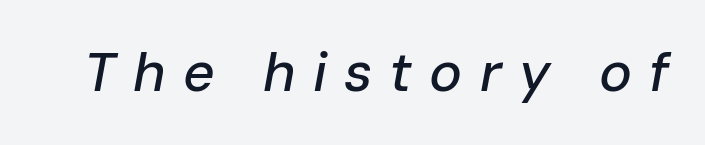
It's the slanting kind of type. The rendering inserts visible extra space after every character. Clear beneath every line of the passage. The rendering uses natural spacing where letterforms have individual widths.
